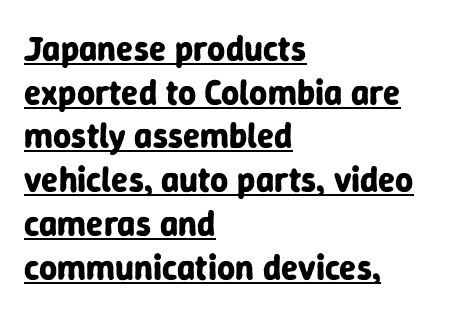
{"serif": "no", "italic": "no", "bold": "yes", "weight": "bold", "width": "normal", "stroke_contrast": "low", "x_height": "medium", "monospaced": "no", "underline": "yes", "align": "left", "line_spacing": "normal", "line_spacing_ratio": 1.25, "letter_spacing": "normal", "letter_spacing_em": 0.0, "glyph_px": 35}
